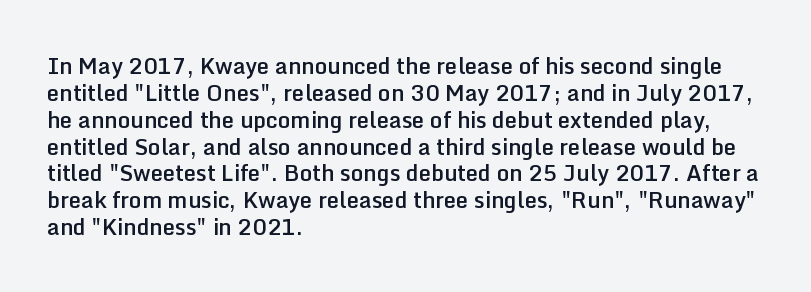
Letters rest on an invisible, unmarked baseline. Notice how the stems are strictly vertical — no italics here. In terms of letterspacing, this is plain default setting. This is moderately heavy type, rendered in semibold. Reading down the block, your eye returns to a fixed left position each line.
